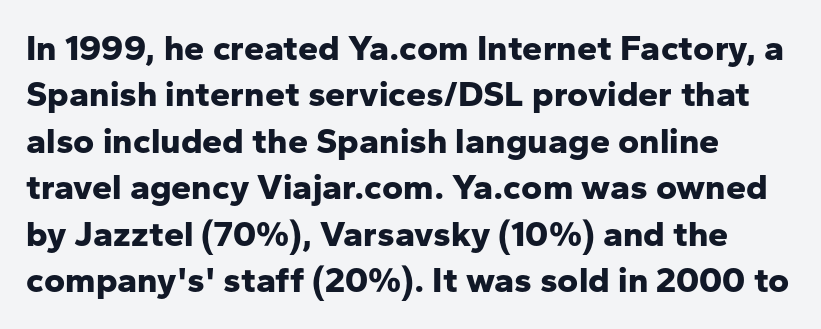
The image shows 36 px bold sans-serif type, upright; set normal line spacing (1.29x), normal letter spacing, not underlined; low stroke contrast and a medium x-height.
